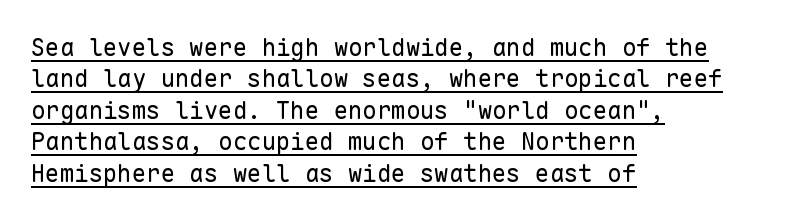
The image shows 24 px text type, upright; set left-aligned, normal line spacing (1.31x), normal letter spacing, underlined.
